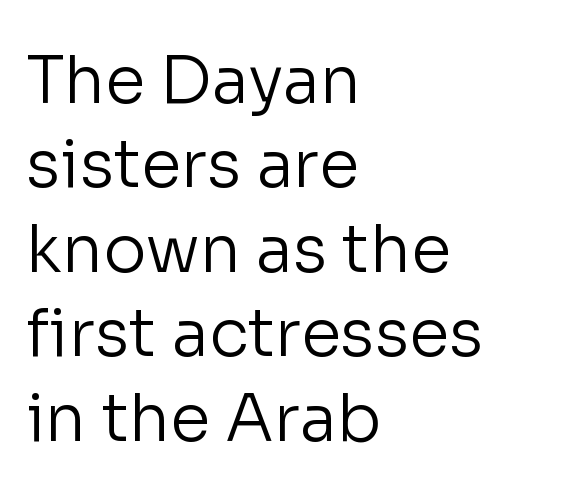
Q: Is the text bold? A: No.
Q: Is the text italic (slanted)? A: No, it is upright.
Q: Is the typeface a serif or a sans-serif typeface? A: Sans-serif.
Q: Is the text underlined? A: No.
Q: How is the paragraph aligned? A: Left-aligned.
Q: Is the spacing between letters normal or unusually wide? A: Normal.
Q: Is the spacing between lines tight, normal or loose? A: Normal.
Q: Width (condensed, normal, or wide)? A: Normal.
Q: Stroke contrast? A: Low.
Q: x-height? A: Medium.
Q: Monospaced? A: No.
